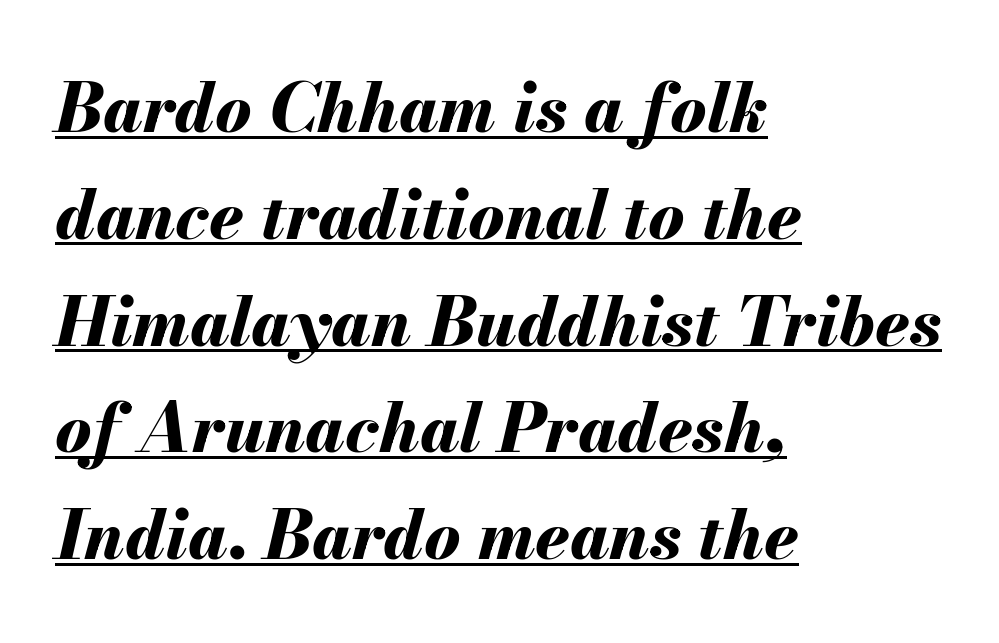
{"italic": "yes", "lean": "right", "slant_degrees": 13, "bold": "yes", "weight": "bold", "width": "normal", "stroke_contrast": "medium", "x_height": "small", "monospaced": "no", "underline": "yes", "align": "left", "line_spacing": "normal", "line_spacing_ratio": 1.57, "letter_spacing": "normal", "letter_spacing_em": 0.0, "glyph_px": 68}
